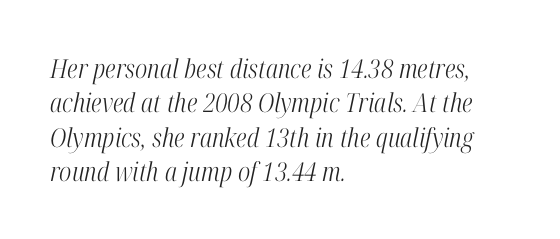
{"italic": "yes", "lean": "right", "slant_degrees": 12, "bold": "no", "underline": "no", "align": "left", "line_spacing": "normal", "line_spacing_ratio": 1.32, "letter_spacing": "normal", "letter_spacing_em": 0.0, "glyph_px": 26}
